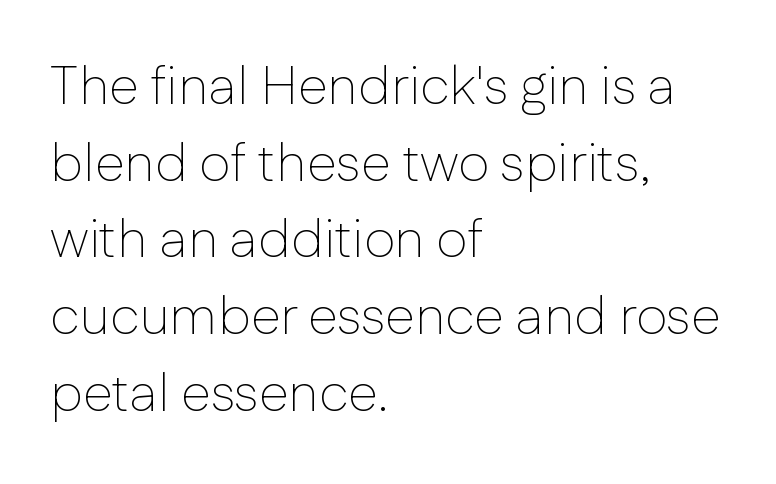
Vertical stems look standard width or narrower in stroke. Posture: straight, roman, zero tilt. Type without underlining. The typesetter chose a ragged-right arrangement here.
